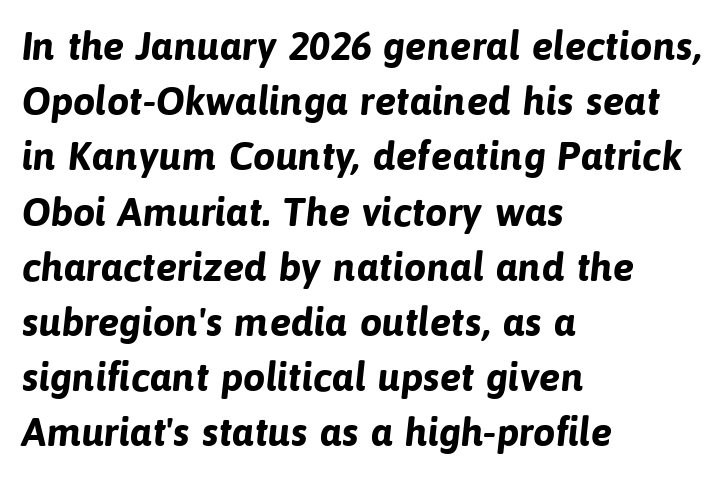
Q: Is the text bold? A: Yes.
Q: Is the typeface a serif or a sans-serif typeface? A: Sans-serif.
Q: Is the text underlined? A: No.
Q: How is the paragraph aligned? A: Left-aligned.
Q: Is the spacing between letters normal or unusually wide? A: Normal.
Q: Is the spacing between lines tight, normal or loose? A: Normal.
Q: Width (condensed, normal, or wide)? A: Normal.
Q: Stroke contrast? A: Low.
Q: x-height? A: Medium.
Q: Monospaced? A: No.
